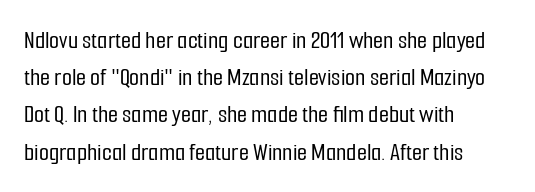
{"italic": "no", "underline": "no", "align": "left", "line_spacing": "normal", "line_spacing_ratio": 1.43, "letter_spacing": "normal", "letter_spacing_em": 0.0, "glyph_px": 26}
